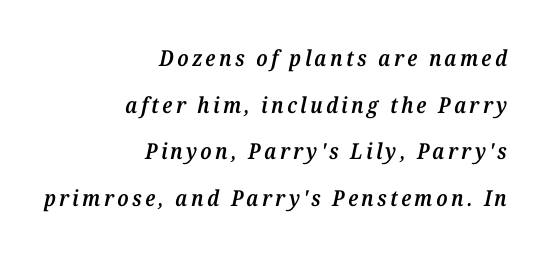
Q: Is the text bold? A: Semi-bold.
Q: Is the text italic (slanted)? A: Yes, it leans right by about 12 degrees.
Q: Is the text underlined? A: No.
Q: How is the paragraph aligned? A: Right-aligned.
Q: Is the spacing between lines tight, normal or loose? A: Loose.
